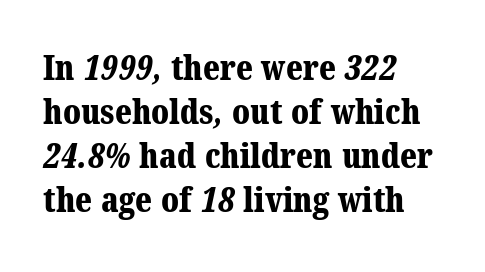
Notice how thick the strokes are: this is what a full bold looks like. Beneath every word, the page is bare. Note the varied advance widths — an 'i' is clearly narrower than an 'm'. The passage is arranged the way most books set body copy — flush left.
